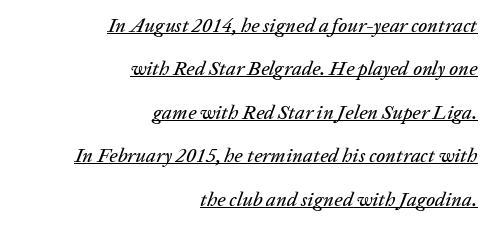
The line texture is even and compact thanks to regular tracking. Horizontally, the lines are justified to the trailing edge only. Quick note: underline on. Baseline-to-baseline distance is far greater than the letter height. An italicized treatment has been applied to the whole sample.
